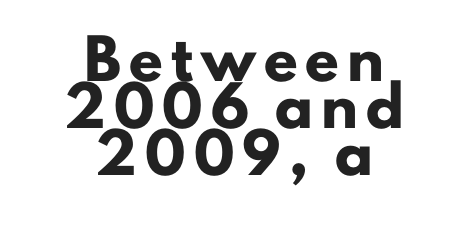
Honestly, the letter spacing is so wide it's the main thing you notice. Does the leading feel generous? No, just average. Notice how the stems are strictly vertical — no italics here. Look at the stroke-to-counter ratio: heavy, a bold.
